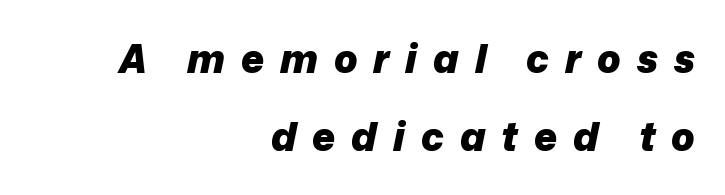
{"italic": "yes", "lean": "right", "slant_degrees": 12, "bold": "yes", "weight": "heavy", "width": "normal", "stroke_contrast": "low", "x_height": "medium", "monospaced": "no", "underline": "no", "align": "right", "line_spacing": "loose", "line_spacing_ratio": 2.01, "letter_spacing": "wide", "letter_spacing_em": 0.41, "glyph_px": 39}
